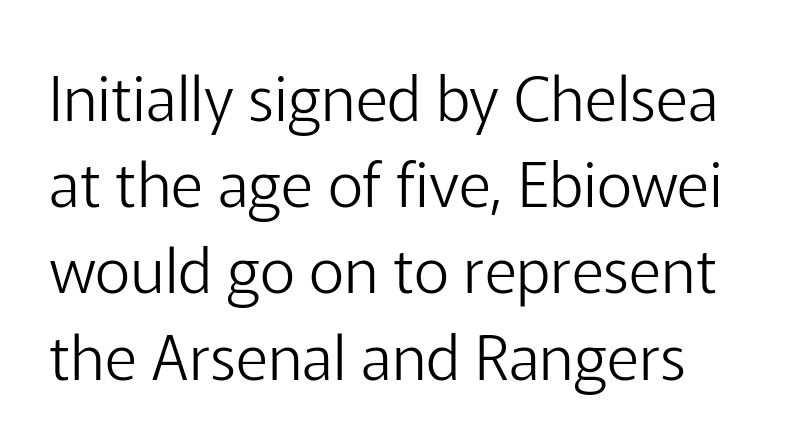
Q: Is the text bold? A: No.
Q: Is the text italic (slanted)? A: No, it is upright.
Q: Is the typeface a serif or a sans-serif typeface? A: Sans-serif.
Q: Is the text underlined? A: No.
Q: Is the spacing between letters normal or unusually wide? A: Normal.
Q: Is the spacing between lines tight, normal or loose? A: Normal.
Q: Width (condensed, normal, or wide)? A: Normal.
Q: Stroke contrast? A: Low.
Q: x-height? A: Medium.
Q: Monospaced? A: No.
